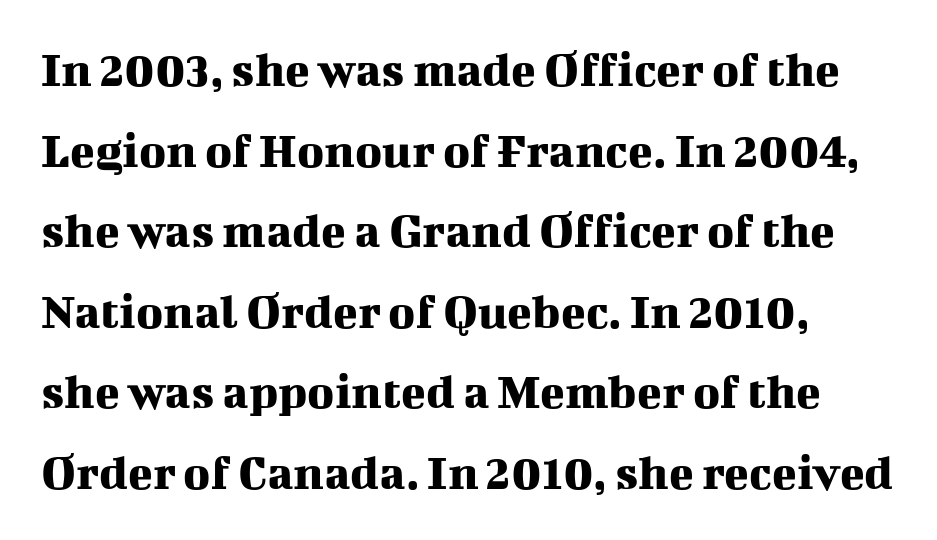
{"serif": "yes", "italic": "no", "width": "normal", "stroke_contrast": "medium", "x_height": "medium", "monospaced": "no", "underline": "no", "align": "left", "line_spacing": "normal", "line_spacing_ratio": 1.58, "letter_spacing": "normal", "letter_spacing_em": 0.0, "glyph_px": 51}
